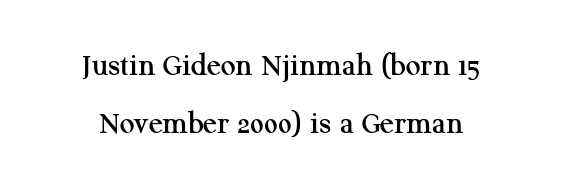
The image shows 33 px serif type, upright; set line spacing 1.76x, normal letter spacing, not underlined; medium stroke contrast and a medium x-height.
